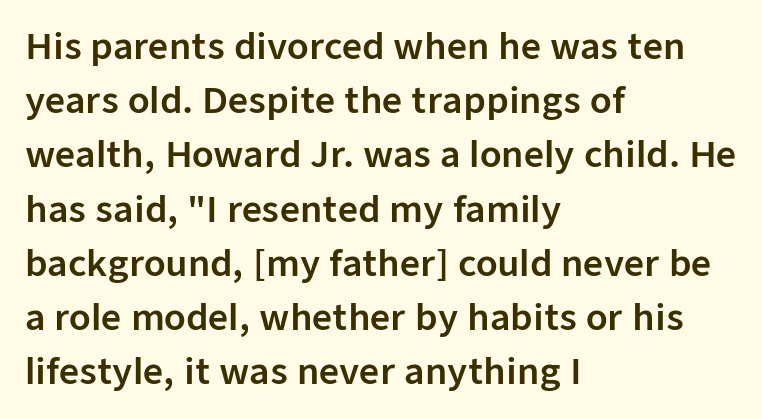
The image shows 35 px sans-serif type, upright; set left-aligned, normal line spacing (1.55x), normal letter spacing, not underlined; low stroke contrast and a medium x-height.
